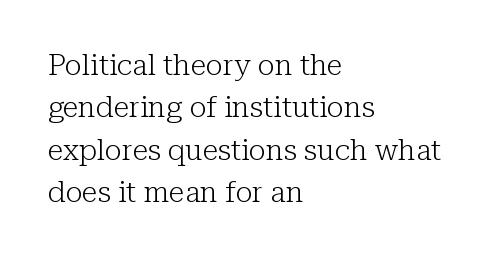
The passage shown is typed in a proportional face where columns would drift. One glance says typical: line gaps are just what's usual. The letterforms sit shoulder to shoulder at normal distance. Does the type have serifs? Yes, each stem ends in a small foot. Which margin do the lines hug? The left one — the right edge is uneven.
